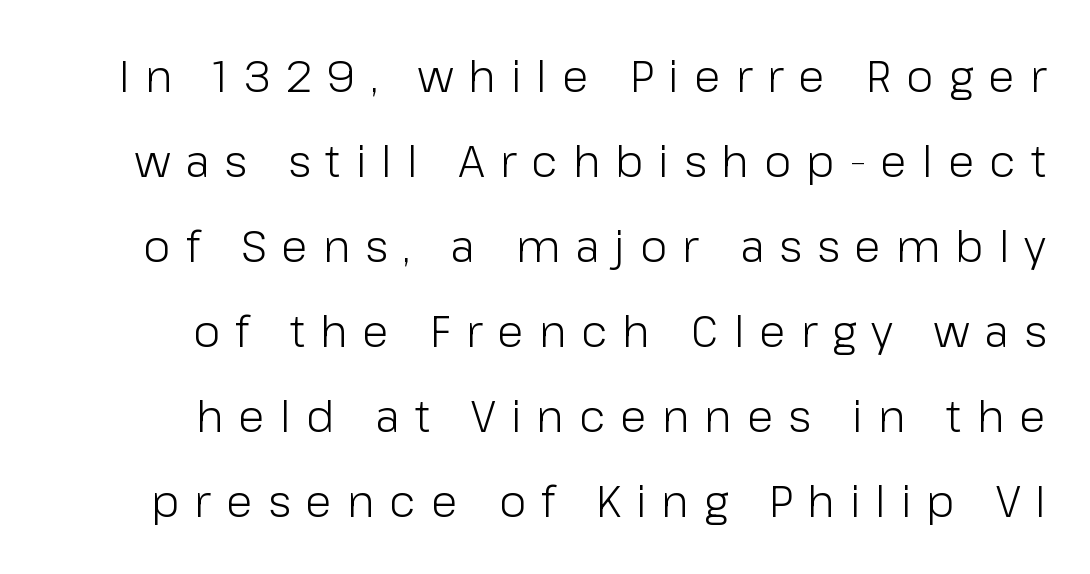
The image shows 44 px light sans-serif type, upright; set loose line spacing (1.93x), unusually wide letter spacing (+0.34 em), not underlined; low stroke contrast and a medium x-height.
